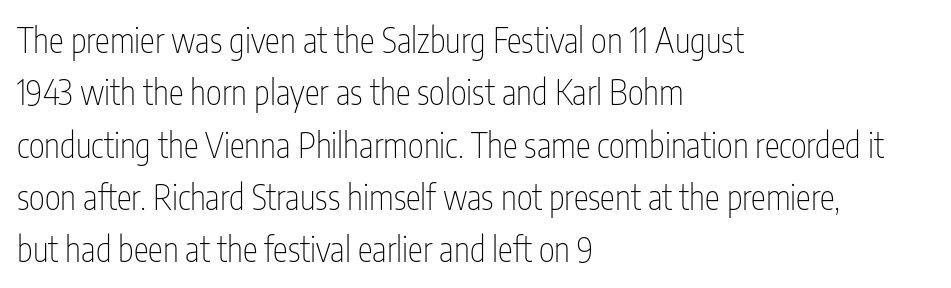
The image shows 34 px thin, condensed sans-serif type, upright; set left-aligned, normal line spacing (1.54x), normal letter spacing, not underlined; low stroke contrast and a medium x-height.
